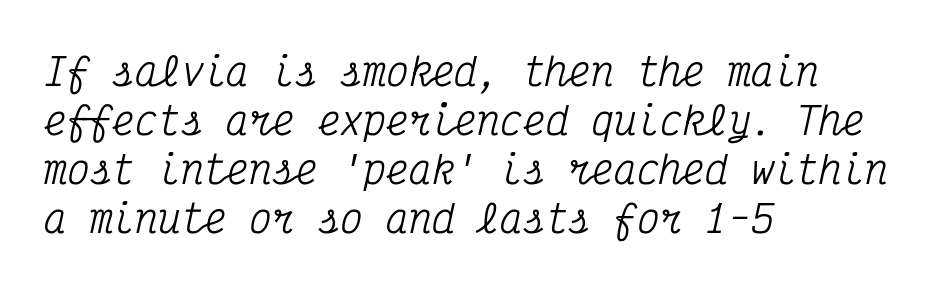
Glance below the letters and you will spot only blank space. Monospaced: the letters line up in strict vertical columns. Does the type have serifs? Yes, each stem ends in a small foot. The paragraph shown leans on its left margin. The letters sit at their default tracking, neither squeezed nor spread.
